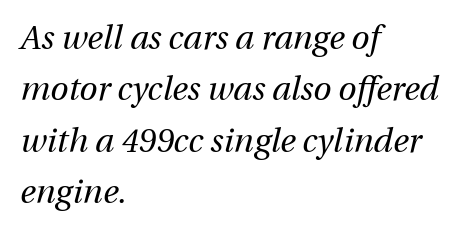
Letters have the restrained weight of plain body copy at most. The specimen reads as italic at a glance. Visually the block forms a straight wall on the left and a jagged coastline on the right. Unmarked baselines from the first word to the last.
